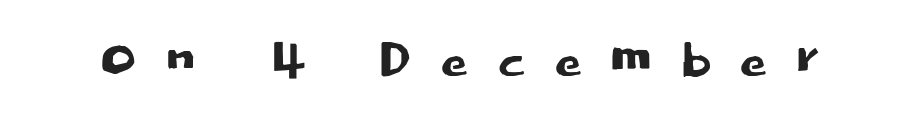
{"serif": "no", "italic": "no", "width": "normal", "stroke_contrast": "low", "x_height": "large", "monospaced": "no", "underline": "no", "letter_spacing": "wide", "letter_spacing_em": 0.32, "glyph_px": 73}
